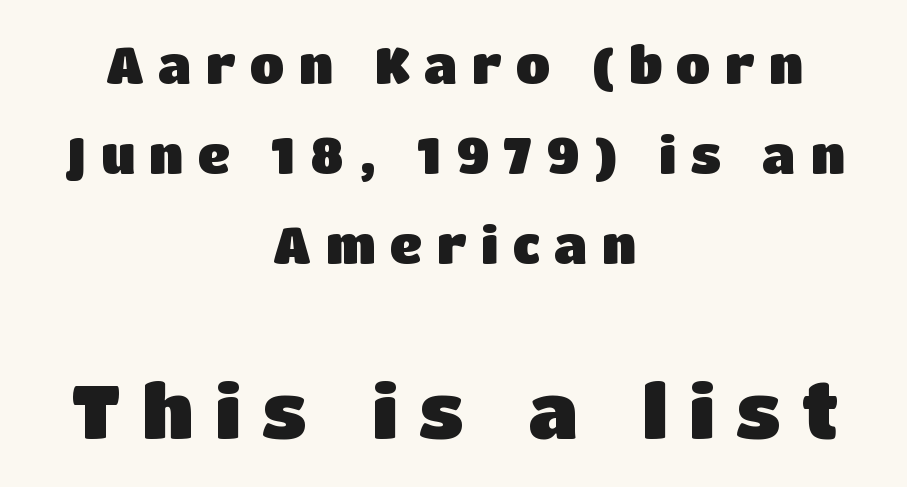
Only glyphs here, with clear space below each row. Block two is the big one; block one sits smaller above it. You could not count columns in this text — the font is proportionally spaced. Every row of glyphs is offset so its center matches the block's center.
